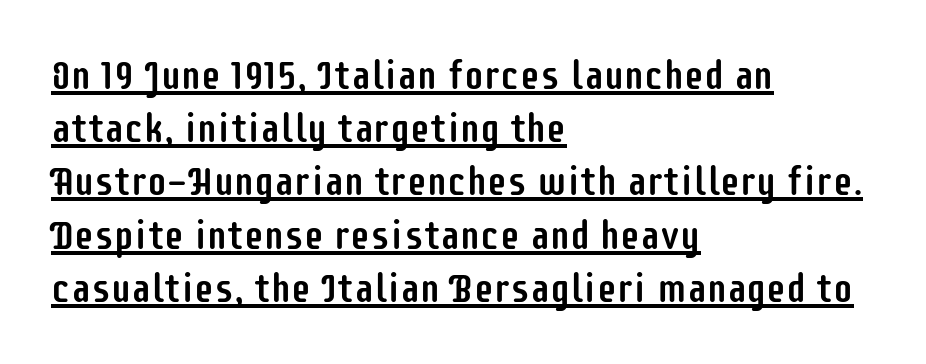
{"serif": "no", "italic": "no", "width": "condensed", "stroke_contrast": "low", "x_height": "large", "monospaced": "no", "underline": "yes", "align": "left", "line_spacing": "normal", "line_spacing_ratio": 1.33, "letter_spacing": "normal", "letter_spacing_em": 0.0, "glyph_px": 40}
